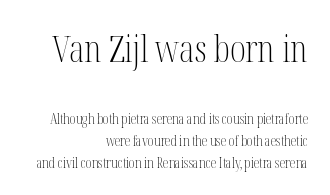
Q: Is the text bold? A: No.
Q: Is the text italic (slanted)? A: No, it is upright.
Q: Is the typeface a serif or a sans-serif typeface? A: Serif.
Q: Is the text underlined? A: No.
Q: How is the paragraph aligned? A: Right-aligned.
Q: Is the spacing between letters normal or unusually wide? A: Normal.
Q: Is the spacing between lines tight, normal or loose? A: Normal.
Q: Which block of text is set in a larger size, the first (top) or the second (bottom)? A: The first (top) one.
Q: Width (condensed, normal, or wide)? A: Condensed.
Q: Stroke contrast? A: Medium.
Q: x-height? A: Medium.
Q: Monospaced? A: No.
